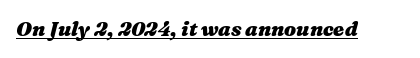
{"italic": "yes", "lean": "right", "slant_degrees": 16, "bold": "yes", "underline": "yes", "letter_spacing": "normal", "letter_spacing_em": 0.0, "glyph_px": 20}
